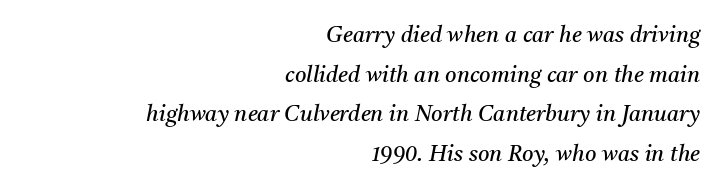
The lines in this sample share a right terminus and differ only in where they begin. The glyphs look as if they've been sheared to an angle. Observe the ordinary spacing: letters are neighbours, not strangers. Plain, unruled lines of type. Is the stroke heavy? The answer is a plain regular-or-lighter.
